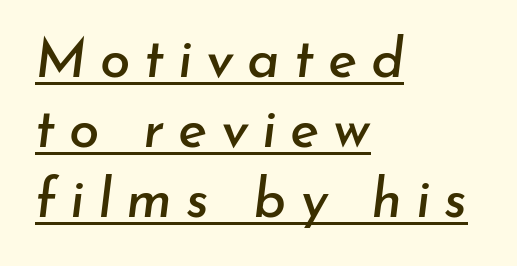
The image shows 55 px text type, italic (leaning right); set left-aligned, normal line spacing (1.27x), unusually wide letter spacing (+0.25 em), underlined; low stroke contrast and a small x-height.
